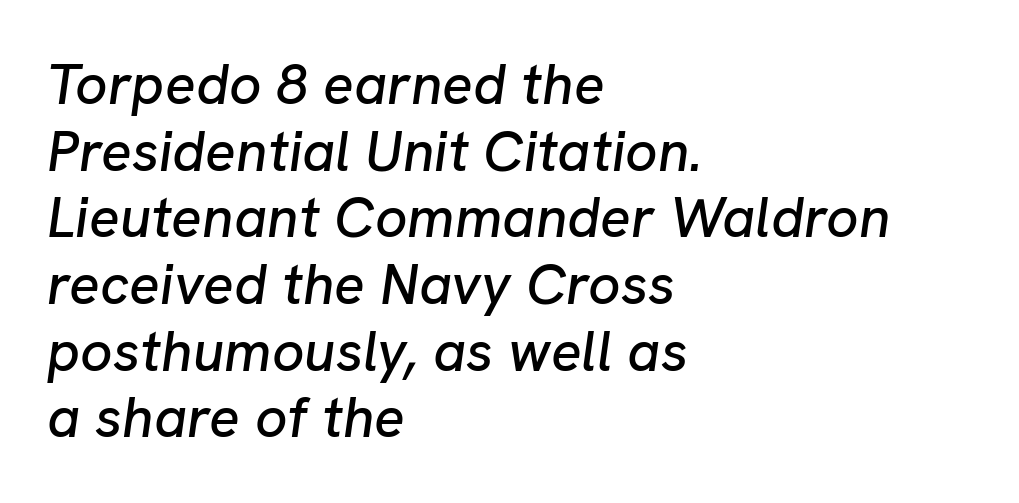
Q: Is the text italic (slanted)? A: Yes, it leans right by about 8 degrees.
Q: Is the text underlined? A: No.
Q: How is the paragraph aligned? A: Left-aligned.
Q: Is the spacing between letters normal or unusually wide? A: Normal.
Q: Width (condensed, normal, or wide)? A: Normal.
Q: Stroke contrast? A: Low.
Q: x-height? A: Medium.
Q: Monospaced? A: No.
